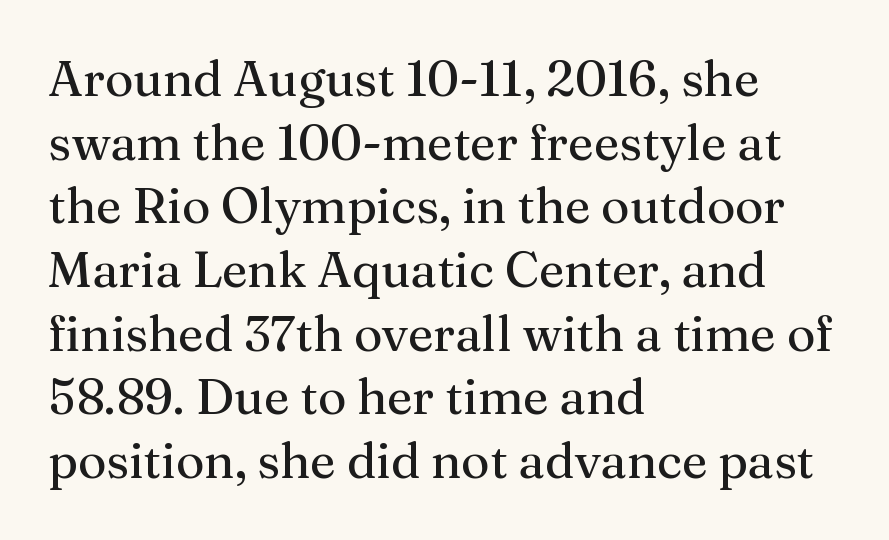
The image shows 49 px serif type, upright; set left-aligned, normal line spacing (1.3x), normal letter spacing, not underlined; medium stroke contrast and a medium x-height.
